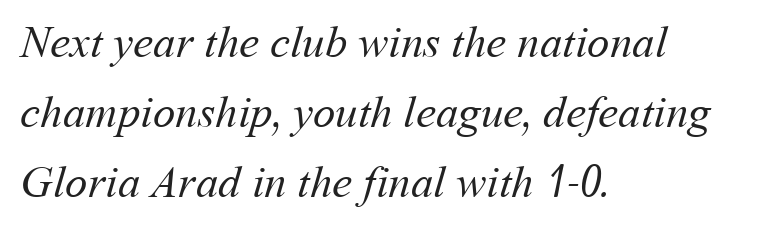
{"bold": "no", "weight": "regular", "width": "normal", "stroke_contrast": "medium", "x_height": "medium", "monospaced": "no", "underline": "no", "align": "left", "line_spacing": "normal", "line_spacing_ratio": 1.56, "letter_spacing": "normal", "letter_spacing_em": 0.0, "glyph_px": 45}
